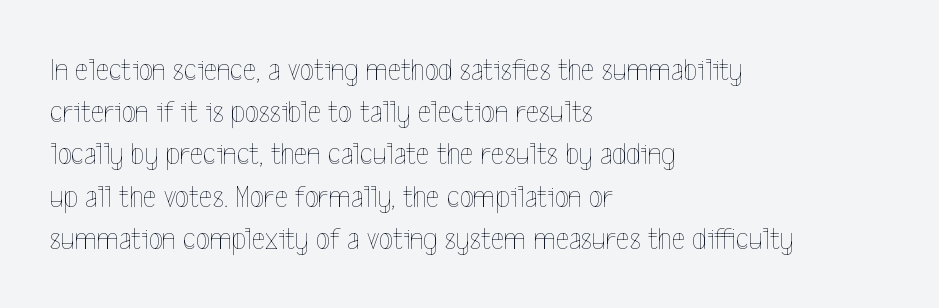
The image shows 32 px thin, condensed type, upright; set left-aligned, normal line spacing (1.32x), normal letter spacing, not underlined; a medium x-height.
